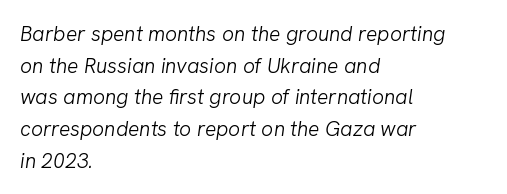
Q: Is the text bold? A: No.
Q: Is the text italic (slanted)? A: Yes, it leans right by about 8 degrees.
Q: Is the text underlined? A: No.
Q: How is the paragraph aligned? A: Left-aligned.
Q: Is the spacing between letters normal or unusually wide? A: Normal.
Q: Is the spacing between lines tight, normal or loose? A: Normal.
